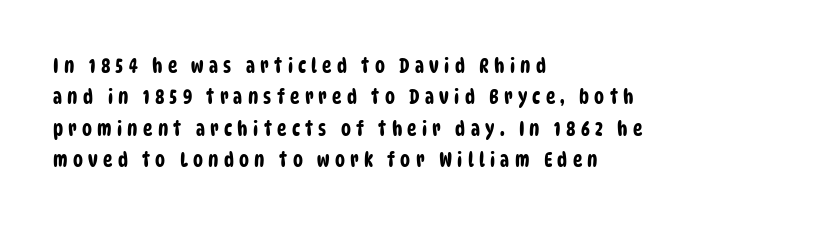
{"underline": "no", "align": "left", "line_spacing": "normal", "line_spacing_ratio": 1.57, "letter_spacing": "wide", "letter_spacing_em": 0.26, "glyph_px": 20}
